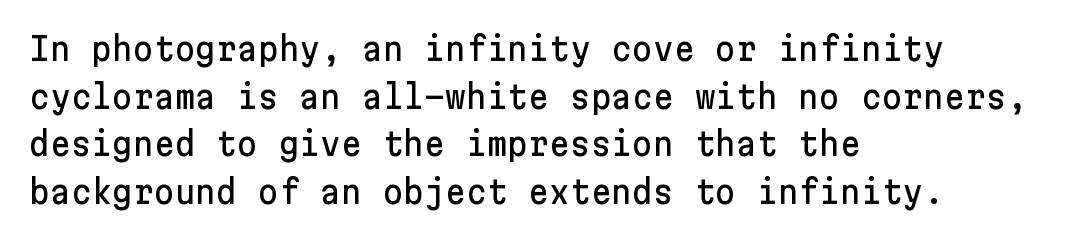
The image shows 32 px sans-serif type, upright; set left-aligned, normal line spacing (1.49x), normal letter spacing, not underlined; low stroke contrast and a medium x-height.
